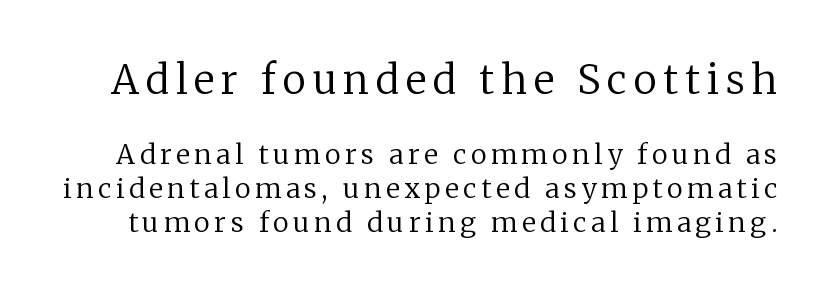
Think of a printed novel: that variable character pitch is what you see here. On a weight scale, this lands at 450 or below. Character size in the leading block exceeds that of the trailing block. The baseline area is clear. The letters carry serifs — small finishing strokes at the ends of their stems. Ordinary non-slanted type is in use.
